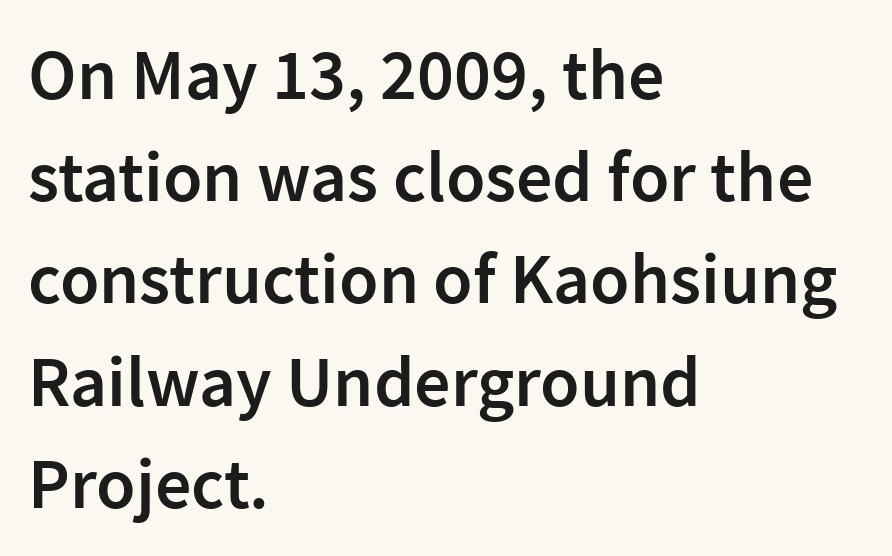
{"serif": "no", "italic": "no", "bold": "semi", "weight": "semibold", "width": "normal", "stroke_contrast": "low", "x_height": "medium", "monospaced": "no", "underline": "no", "align": "left", "line_spacing": "normal", "line_spacing_ratio": 1.42, "letter_spacing": "normal", "letter_spacing_em": 0.0, "glyph_px": 72}
